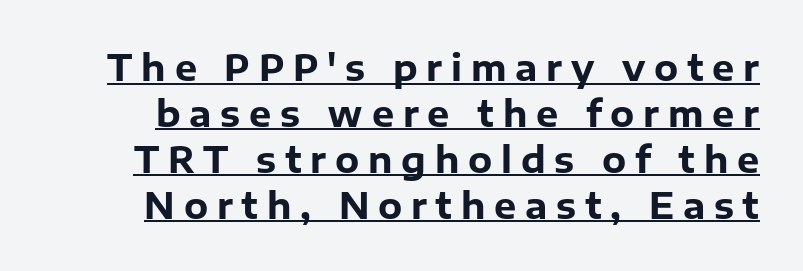
Q: Is the text bold? A: Yes.
Q: Is the text italic (slanted)? A: No, it is upright.
Q: Is the typeface a serif or a sans-serif typeface? A: Sans-serif.
Q: Is the text underlined? A: Yes.
Q: Is the spacing between letters normal or unusually wide? A: Unusually wide.
Q: Is the spacing between lines tight, normal or loose? A: Normal.
Q: Width (condensed, normal, or wide)? A: Normal.
Q: Stroke contrast? A: Low.
Q: x-height? A: Medium.
Q: Monospaced? A: No.
